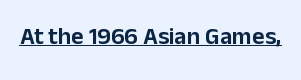
Q: Is the text italic (slanted)? A: No, it is upright.
Q: Is the text underlined? A: Yes.
Q: Is the spacing between letters normal or unusually wide? A: Normal.
